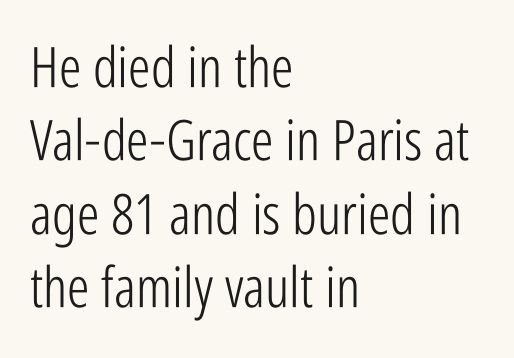
The image shows 56 px light, condensed sans-serif type, upright; set left-aligned, normal line spacing (1.31x), normal letter spacing, not underlined; low stroke contrast and a medium x-height.
